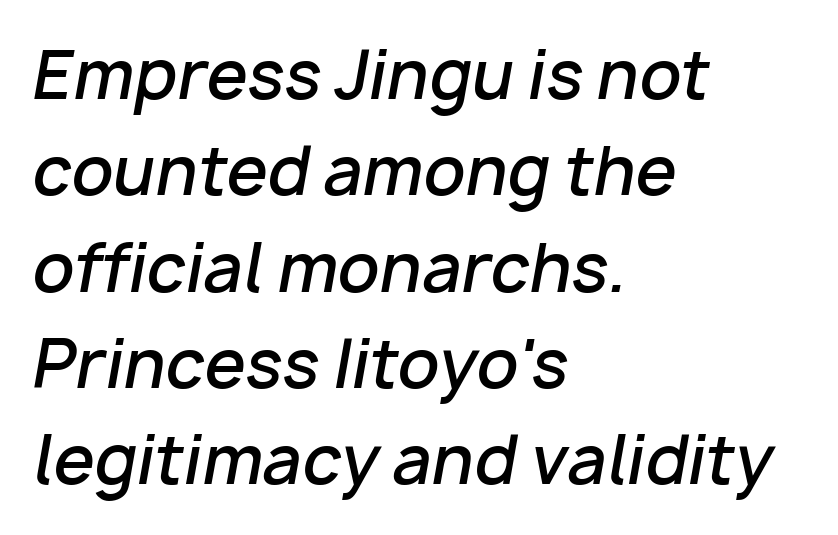
{"italic": "yes", "lean": "right", "slant_degrees": 10, "bold": "semi", "weight": "semibold", "width": "normal", "stroke_contrast": "low", "x_height": "medium", "monospaced": "no", "underline": "no", "align": "left", "line_spacing": "normal", "line_spacing_ratio": 1.46, "letter_spacing": "normal", "letter_spacing_em": 0.0, "glyph_px": 66}
